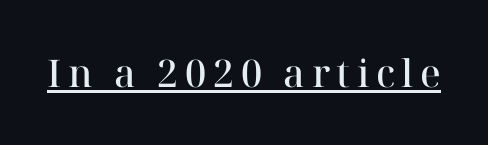
The image shows 38 px semibold serif type, upright; set underlined; high stroke contrast and a medium x-height.
